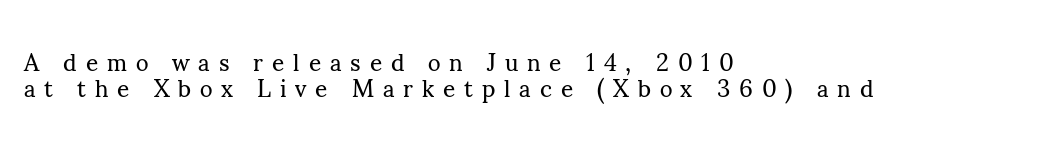
The ragged edge is on the right, which tells us the setting is flush left. Italic? Not at all — the glyphs are vertical. The cut favours lightness, reaching ordinary text weight at its darkest. Descender tails drop into unmarked territory. How are the letters spaced? Widely, with obvious added tracking.
